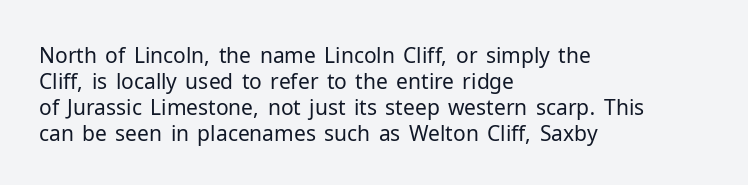
{"italic": "no", "bold": "no", "underline": "no", "align": "left", "line_spacing_ratio": 1.24, "letter_spacing": "normal", "letter_spacing_em": 0.0, "glyph_px": 21}
